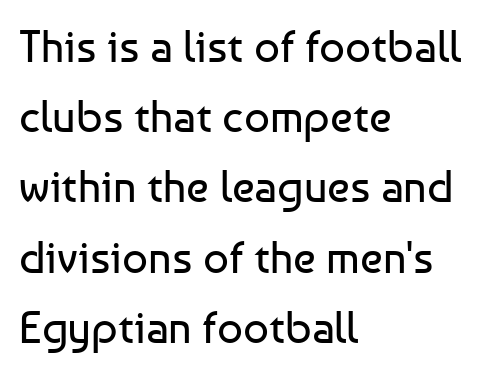
A typesetter would call this proportional, since set widths differ per character. Decoration check: the copy has no underline. In CSS terms this would be text-align: left. Classification — sans serif. Is this a heavy cut? Hardly; it is regular or lighter. Horizontal bands of white between lines are of average thickness.
